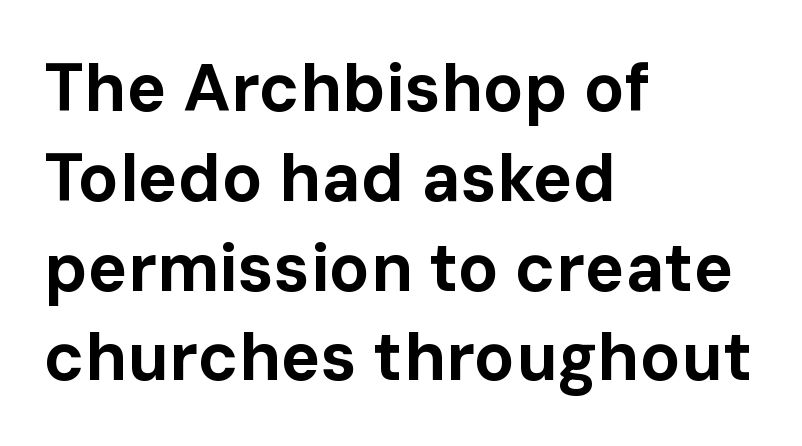
The image shows 67 px bold sans-serif type, upright; set left-aligned, normal line spacing (1.34x), normal letter spacing, not underlined; low stroke contrast and a medium x-height.
